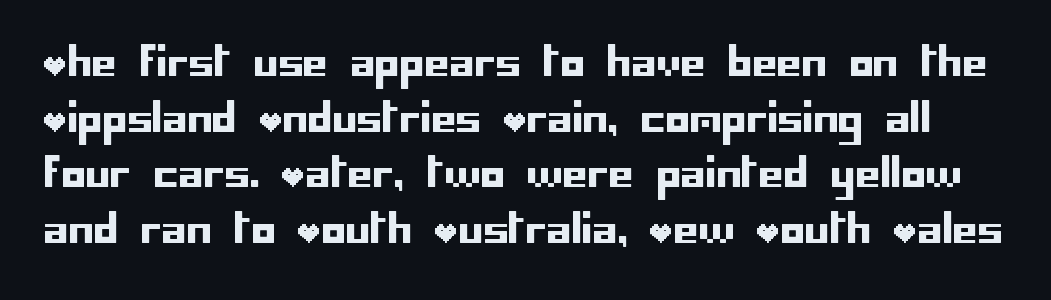
{"serif": "no", "italic": "no", "width": "normal", "stroke_contrast": "low", "x_height": "large", "underline": "no", "line_spacing": "normal", "line_spacing_ratio": 1.39, "letter_spacing": "normal", "letter_spacing_em": 0.0, "glyph_px": 40}
